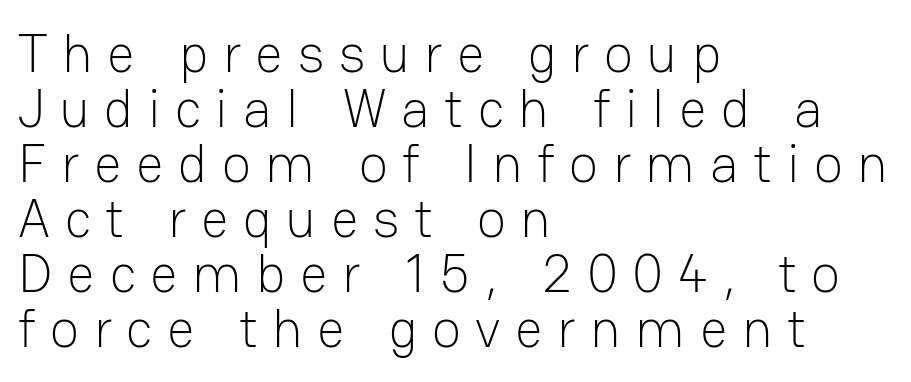
The image shows 54 px light sans-serif type, upright; set left-aligned, tight line spacing (1.02x), unusually wide letter spacing (+0.27 em), not underlined; low stroke contrast and a medium x-height.
